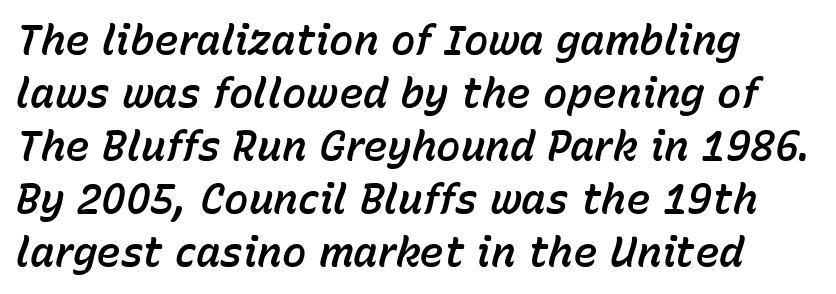
{"italic": "yes", "lean": "right", "slant_degrees": 15, "width": "normal", "stroke_contrast": "low", "x_height": "medium", "monospaced": "no", "underline": "no", "line_spacing": "normal", "line_spacing_ratio": 1.29, "letter_spacing": "normal", "letter_spacing_em": 0.0, "glyph_px": 41}
